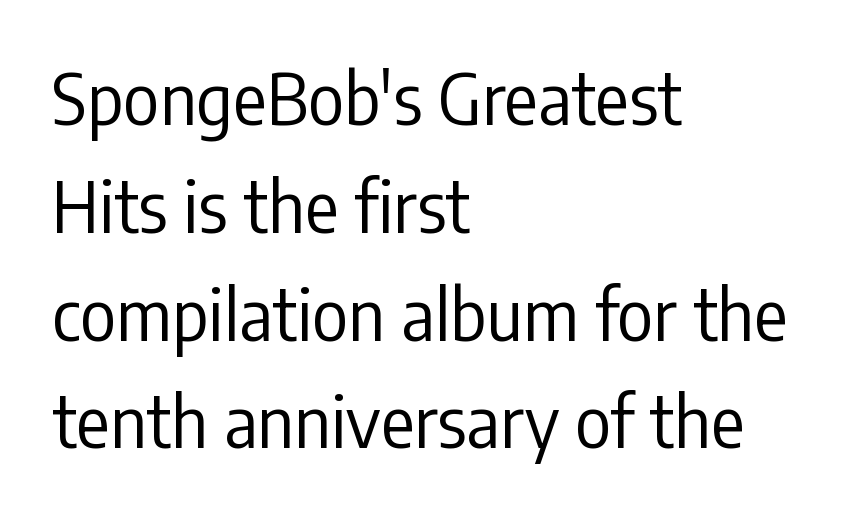
{"serif": "no", "italic": "no", "bold": "no", "weight": "regular", "width": "condensed", "stroke_contrast": "low", "x_height": "medium", "monospaced": "no", "underline": "no", "align": "left", "line_spacing": "normal", "line_spacing_ratio": 1.54, "letter_spacing": "normal", "letter_spacing_em": 0.0, "glyph_px": 70}
